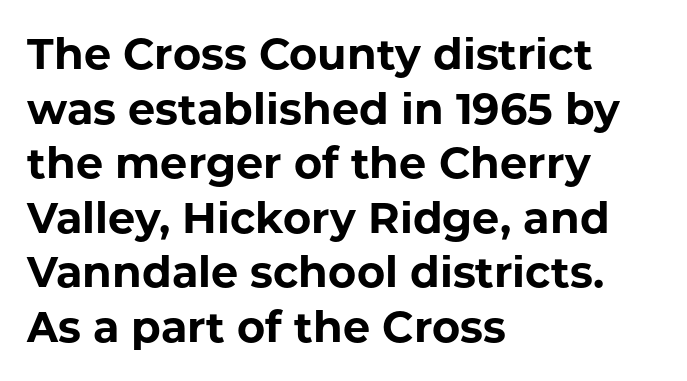
Q: Is the text bold? A: Yes.
Q: Is the text italic (slanted)? A: No, it is upright.
Q: Is the typeface a serif or a sans-serif typeface? A: Sans-serif.
Q: Is the text underlined? A: No.
Q: How is the paragraph aligned? A: Left-aligned.
Q: Is the spacing between letters normal or unusually wide? A: Normal.
Q: Is the spacing between lines tight, normal or loose? A: Normal.
Q: Width (condensed, normal, or wide)? A: Normal.
Q: Stroke contrast? A: Low.
Q: x-height? A: Medium.
Q: Monospaced? A: No.
